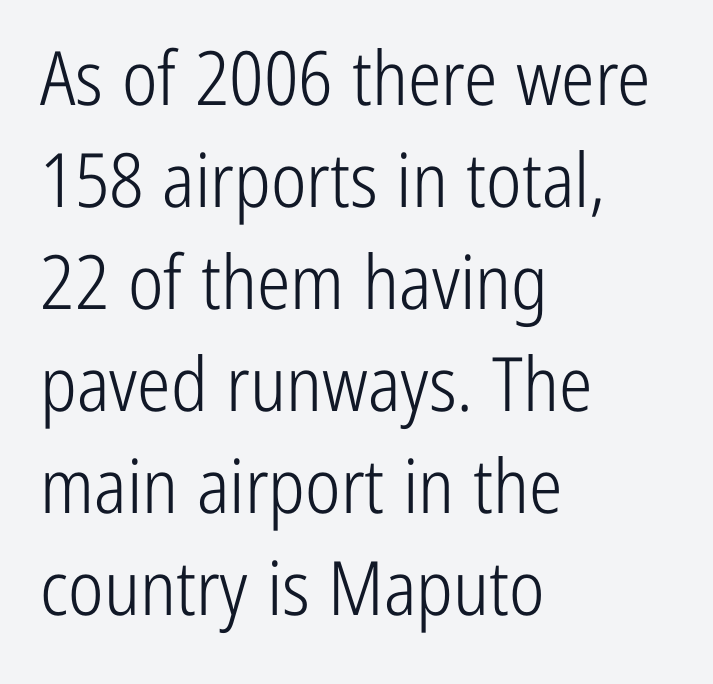
The image shows 75 px light, condensed sans-serif type, upright; set left-aligned, normal line spacing (1.36x), normal letter spacing, not underlined; low stroke contrast and a medium x-height.
